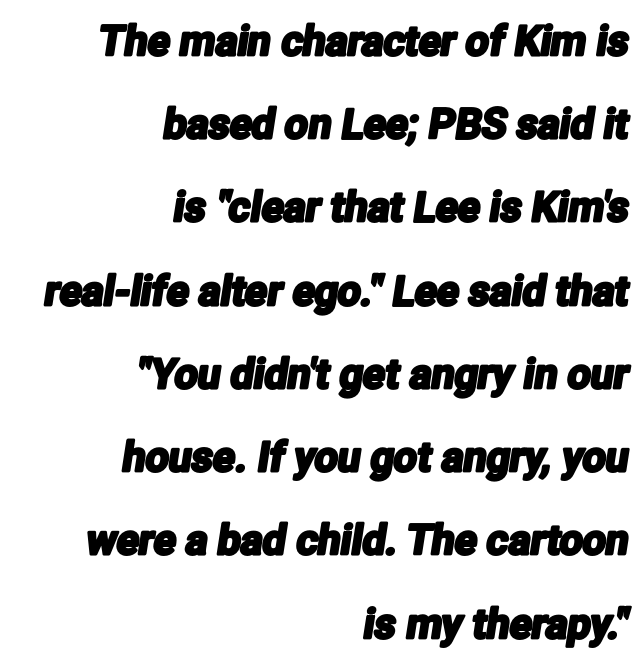
The image shows 41 px condensed sans-serif type; set right-aligned, loose line spacing (2.03x), normal letter spacing, not underlined; low stroke contrast and a medium x-height.
